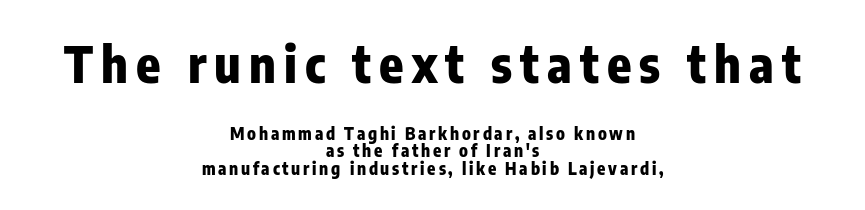
{"serif": "no", "italic": "no", "bold": "yes", "weight": "heavy", "width": "condensed", "stroke_contrast": "low", "x_height": "medium", "monospaced": "no", "underline": "no", "align": "center", "line_spacing": "tight", "line_spacing_ratio": 1.02, "larger_block": "first", "size_ratio": 2.94, "glyph_px": 50}
